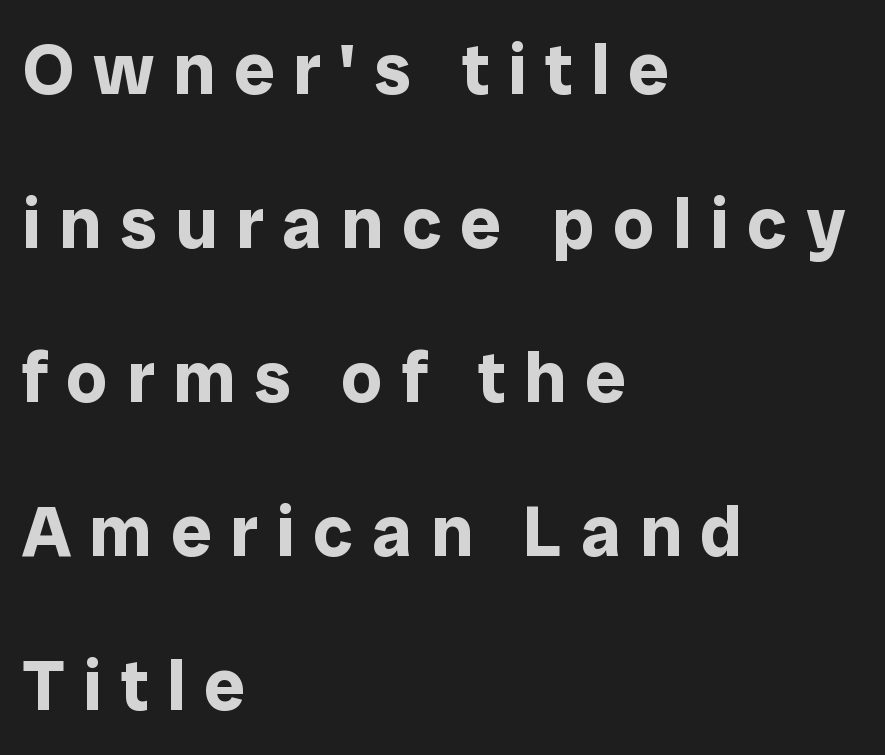
Q: Is the text bold? A: Yes.
Q: Is the text italic (slanted)? A: No, it is upright.
Q: Is the typeface a serif or a sans-serif typeface? A: Sans-serif.
Q: Is the text underlined? A: No.
Q: How is the paragraph aligned? A: Left-aligned.
Q: Is the spacing between letters normal or unusually wide? A: Unusually wide.
Q: Is the spacing between lines tight, normal or loose? A: Loose.
Q: Width (condensed, normal, or wide)? A: Normal.
Q: Stroke contrast? A: Low.
Q: x-height? A: Medium.
Q: Monospaced? A: No.
